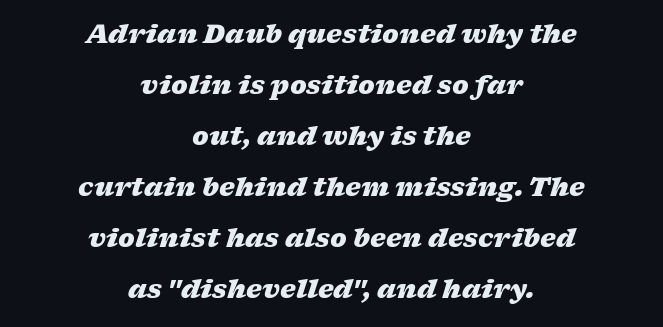
Q: Is the text bold? A: Yes.
Q: Is the text italic (slanted)? A: Yes, it leans right by about 17 degrees.
Q: Is the text underlined? A: No.
Q: How is the paragraph aligned? A: Centered.
Q: Is the spacing between letters normal or unusually wide? A: Normal.
Q: Is the spacing between lines tight, normal or loose? A: Loose.
